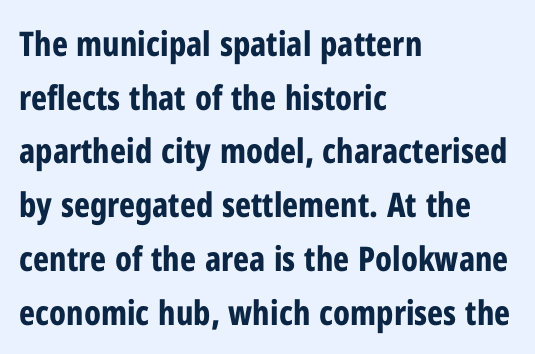
{"serif": "no", "italic": "no", "bold": "yes", "weight": "bold", "width": "condensed", "stroke_contrast": "low", "x_height": "medium", "monospaced": "no", "underline": "no", "align": "left", "line_spacing": "normal", "line_spacing_ratio": 1.58, "letter_spacing": "normal", "letter_spacing_em": 0.0, "glyph_px": 34}
